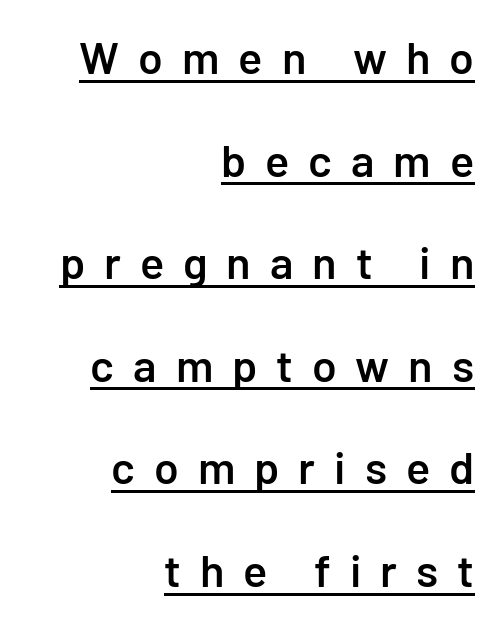
The image shows 45 px semibold sans-serif type, upright; set right-aligned, loose line spacing (2.28x), unusually wide letter spacing (+0.42 em), underlined; low stroke contrast and a medium x-height.
